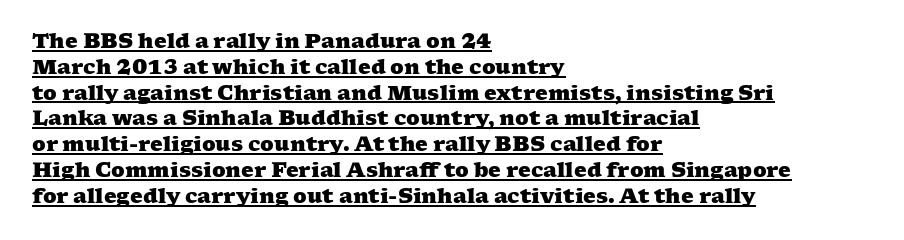
The horizontal fit of the characters is conventional and even. Short and long lines alike share a common starting point at left. Emphasis by weight is at full strength: bold. Does a line run under the words? Yes, clearly.
